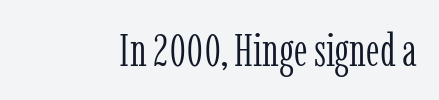
The passage shown is not bold in any degree. Look at the tracking — it's just the regular setting, nothing added. Regarding serifs, this sample has them. The letters advance in unequal steps, a hallmark of proportional type.
